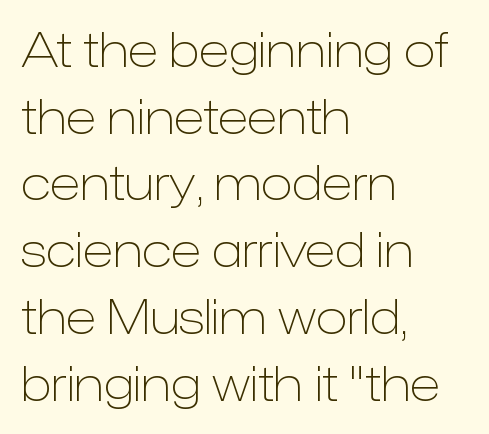
The image shows 47 px light sans-serif type, upright; set left-aligned, normal line spacing (1.42x), normal letter spacing, not underlined; low stroke contrast and a medium x-height.
